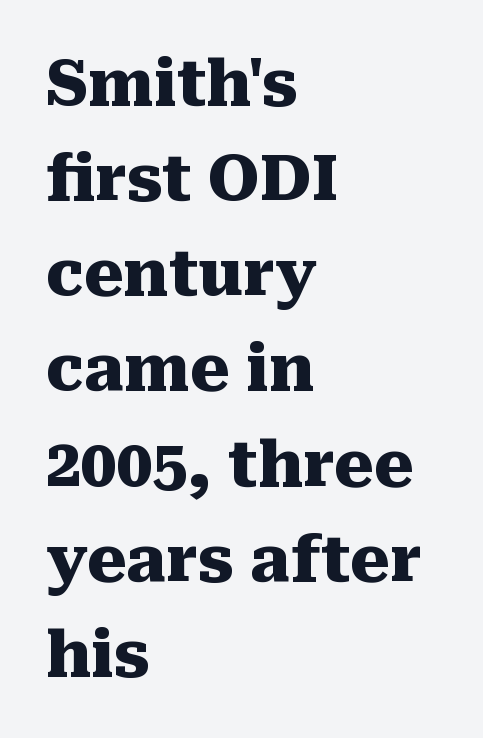
{"serif": "yes", "italic": "no", "bold": "yes", "weight": "heavy", "width": "normal", "stroke_contrast": "medium", "x_height": "medium", "monospaced": "no", "underline": "no", "align": "left", "line_spacing": "normal", "line_spacing_ratio": 1.51, "letter_spacing": "normal", "letter_spacing_em": 0.0, "glyph_px": 63}
